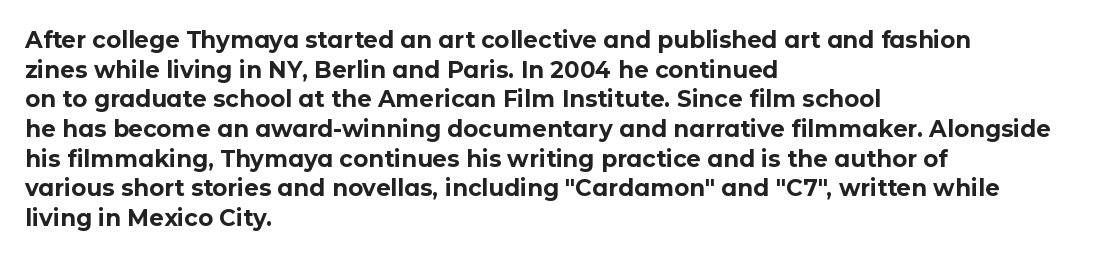
{"italic": "no", "bold": "yes", "underline": "no", "align": "left", "line_spacing": "normal", "line_spacing_ratio": 1.29, "letter_spacing": "normal", "letter_spacing_em": 0.0, "glyph_px": 23}
